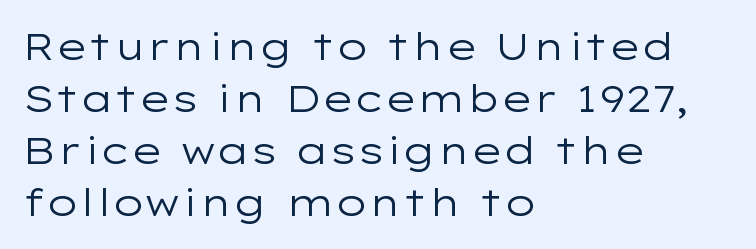
{"serif": "no", "italic": "no", "bold": "no", "weight": "regular", "width": "wide", "stroke_contrast": "low", "x_height": "medium", "monospaced": "no", "underline": "no", "align": "left", "line_spacing": "normal", "line_spacing_ratio": 1.37, "letter_spacing": "normal", "letter_spacing_em": 0.0, "glyph_px": 38}
